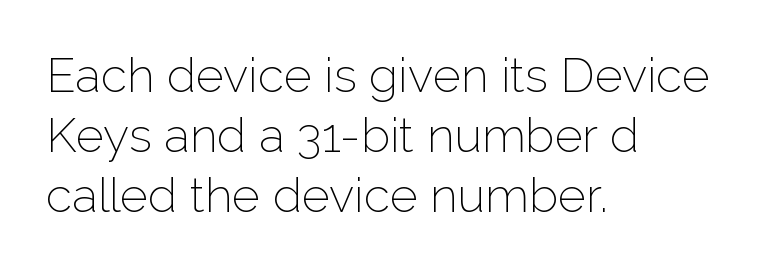
Do the characters align in a grid? No, the font is proportional. A bare baseline throughout the passage. The passage is arranged the way most books set body copy — flush left. Normally led — the rows are evenly, conventionally spaced. Check where the strokes stop: nothing finishes them off — pure sans.
